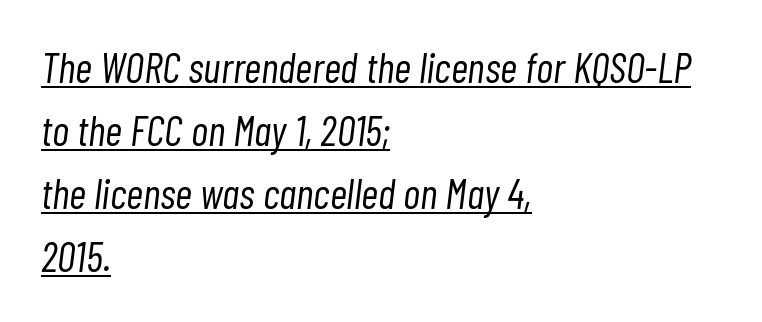
Is the type slanted? Yes — the strokes lean at a clear angle. Bold? No — there's no thickening of the strokes. You could call the tracking neutral — neither tight nor loose. Regarding leading, the lines here are spaced in the standard way.
